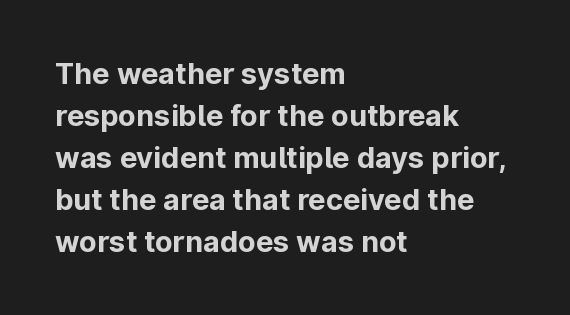
The string is rendered with underlining switched off. Strokes here are thick enough to call this a true bold. Each letter keeps its own natural width here, so spacing adapts to shape. One glance says typical: line gaps are just what's usual.
